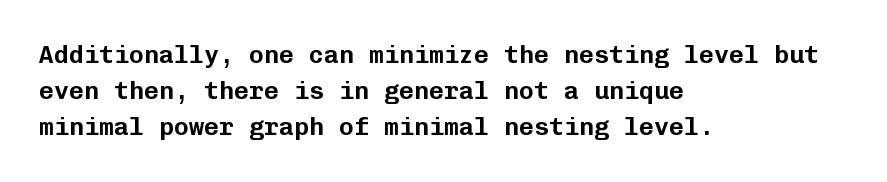
This sample keeps an unexceptional amount of space between lines. Characters follow at the spacing the type designer built in. Leftover space on each line is placed entirely after the last word. Nobody drew a line under any word here. The font's upright variant was chosen for this text.
